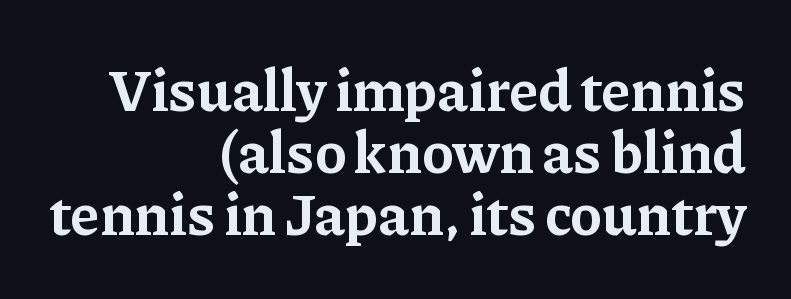
The image shows 59 px bold serif type, upright; set right-aligned, tight line spacing (1.05x), normal letter spacing, not underlined; low stroke contrast and a medium x-height.
